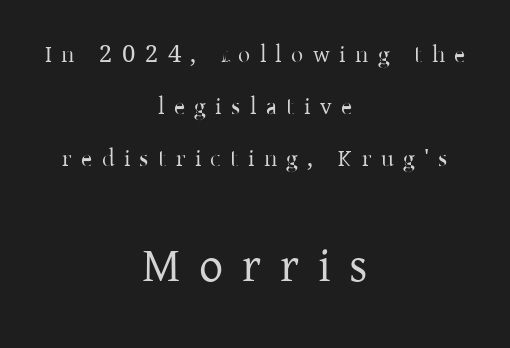
Each new line begins a long way beneath the previous one. Observe the serifs anchoring each vertical stroke in this sample. Rendered with straight, roman letterforms. The passage shown is typed in a proportional face where columns would drift. This rendering widens character spacing well past its baseline value.
